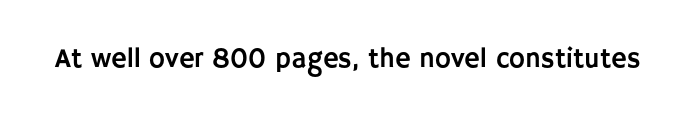
Q: Is the text italic (slanted)? A: No, it is upright.
Q: Is the text underlined? A: No.
Q: Is the spacing between letters normal or unusually wide? A: Normal.
